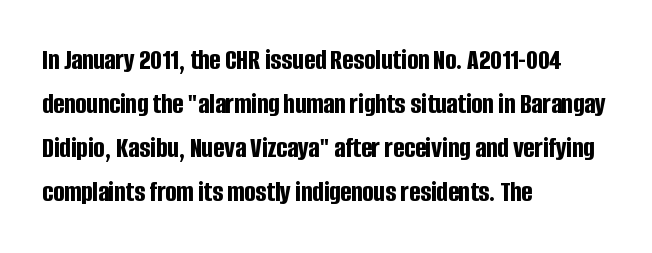
The typeface chosen for these lines omits serifs. Every character sits straight up, as roman type does. Set as a true bold cut, around the 700 mark. The passage shown has conventional tracking throughout. Clear beneath every line of the passage.
